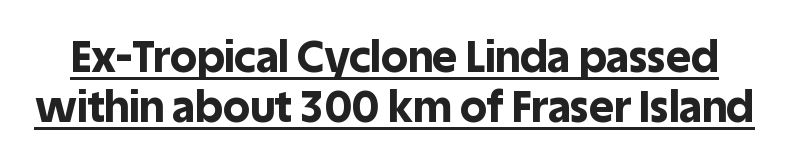
{"serif": "no", "italic": "no", "bold": "yes", "weight": "bold", "width": "normal", "x_height": "large", "monospaced": "no", "underline": "yes", "line_spacing_ratio": 1.17, "letter_spacing": "normal", "letter_spacing_em": 0.0, "glyph_px": 43}
